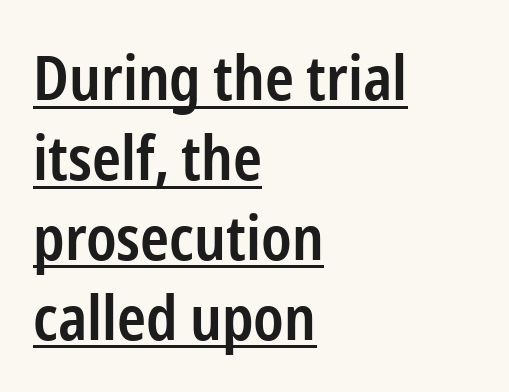
{"serif": "no", "italic": "no", "bold": "semi", "weight": "semibold", "width": "condensed", "stroke_contrast": "low", "x_height": "medium", "monospaced": "no", "underline": "yes", "align": "left", "line_spacing": "normal", "line_spacing_ratio": 1.29, "letter_spacing": "normal", "letter_spacing_em": 0.0, "glyph_px": 62}
